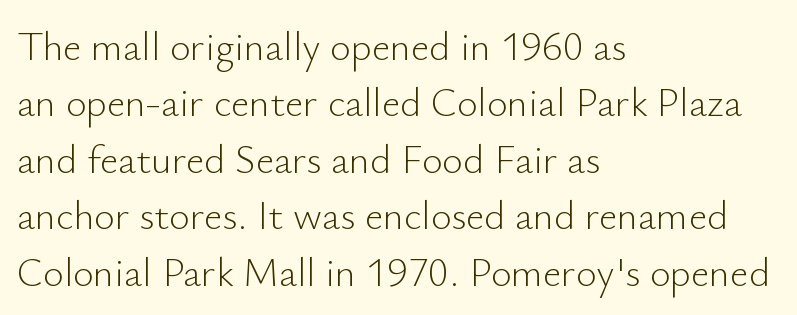
{"serif": "no", "italic": "no", "bold": "no", "weight": "light", "width": "normal", "stroke_contrast": "low", "x_height": "small", "monospaced": "no", "underline": "no", "align": "left", "line_spacing": "normal", "line_spacing_ratio": 1.41, "letter_spacing": "normal", "letter_spacing_em": 0.0, "glyph_px": 40}
